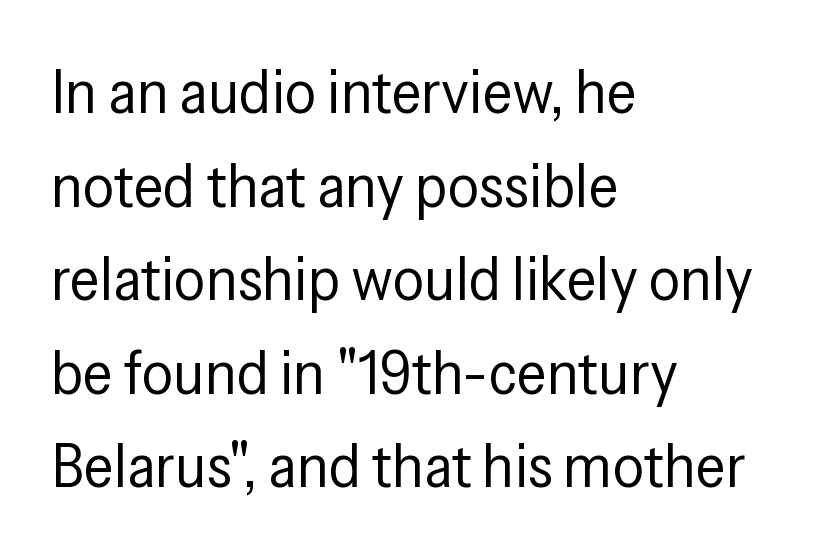
Each letter keeps its own natural width here, so spacing adapts to shape. The space directly below the letters is spotless. A typesetter would mark this as roman, not italic. This is not heavy type; no bold has been used. Nothing sits at the stroke ends, so this counts as sans-serif. The horizontal fit of the characters is conventional and even.
